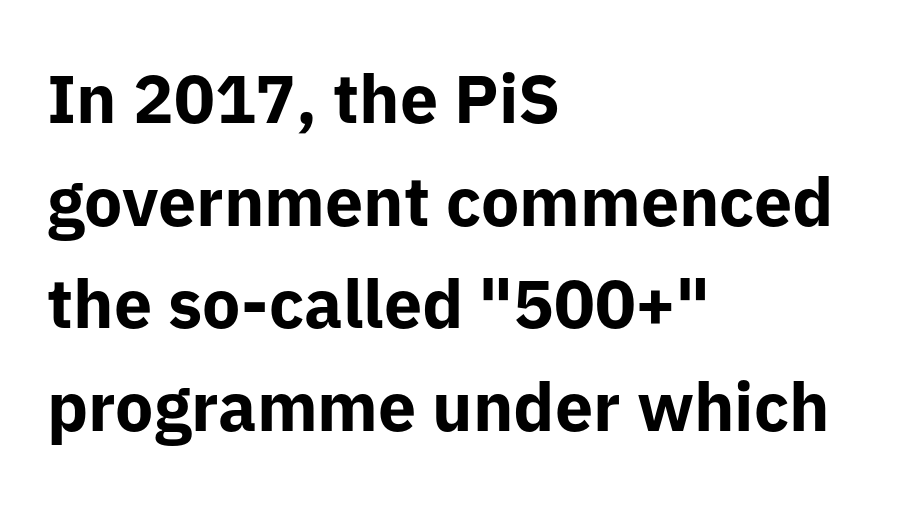
If you drew a line through each stem, it would be perfectly vertical. Descenders are the only things crossing below the line. Short note: letters normally spaced. The strokes are fattened all the way to bold.
